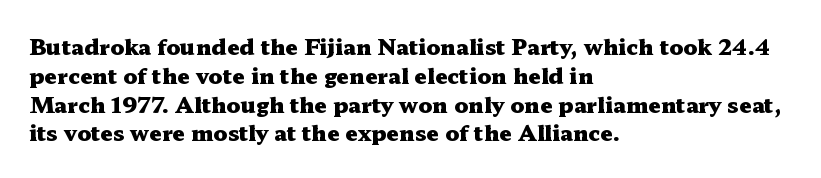
The image shows 22 px bold type, upright; set left-aligned, normal line spacing (1.31x), normal letter spacing, not underlined.
